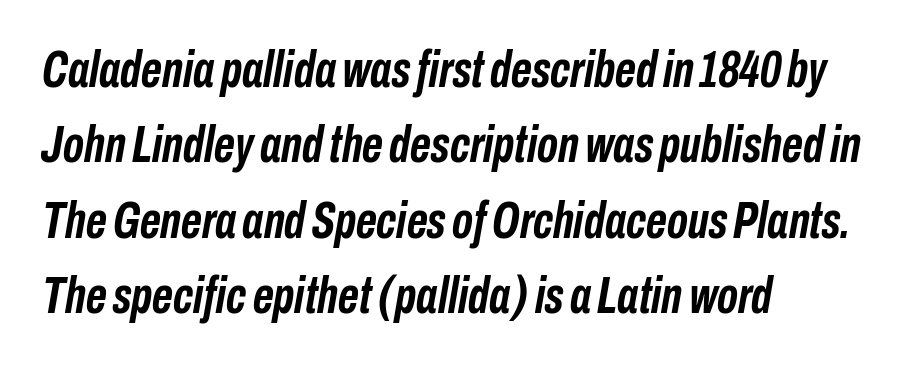
Q: Is the text bold? A: Yes.
Q: Is the text italic (slanted)? A: Yes, it leans right by about 10 degrees.
Q: Is the text underlined? A: No.
Q: How is the paragraph aligned? A: Left-aligned.
Q: Is the spacing between letters normal or unusually wide? A: Normal.
Q: Is the spacing between lines tight, normal or loose? A: Normal.
Q: Width (condensed, normal, or wide)? A: Condensed.
Q: Stroke contrast? A: Low.
Q: x-height? A: Medium.
Q: Monospaced? A: No.
